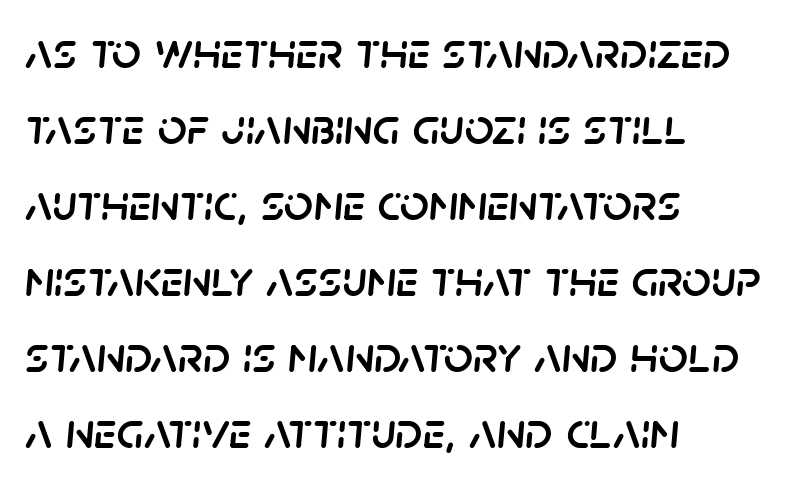
Q: Is the text italic (slanted)? A: Yes, it leans right by about 5 degrees.
Q: Is the text underlined? A: No.
Q: How is the paragraph aligned? A: Left-aligned.
Q: Is the spacing between letters normal or unusually wide? A: Normal.
Q: Is the spacing between lines tight, normal or loose? A: Normal.
Q: Width (condensed, normal, or wide)? A: Normal.
Q: Stroke contrast? A: Low.
Q: x-height? A: Large.
Q: Monospaced? A: No.
